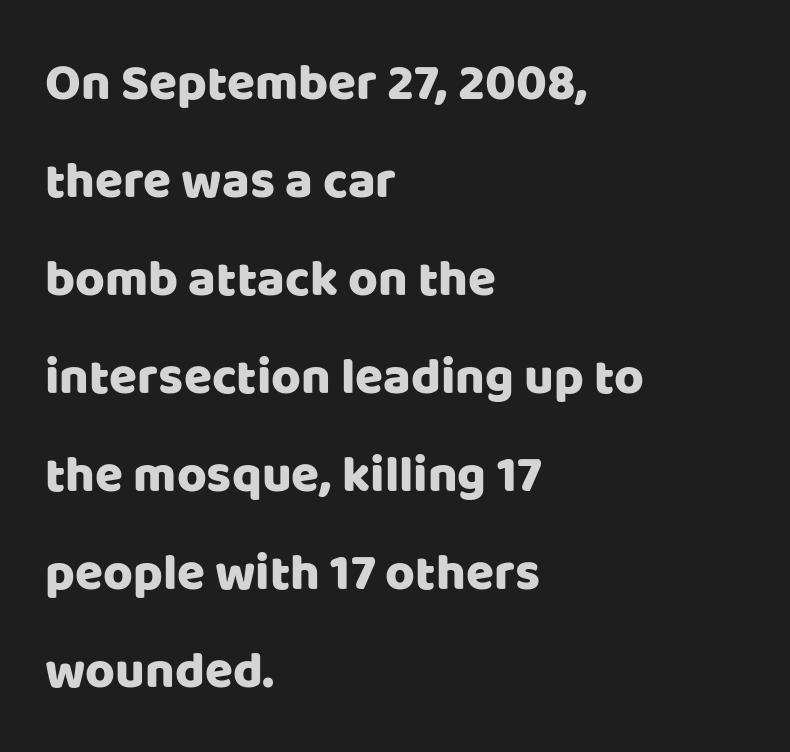
The image shows 51 px sans-serif type, upright; set left-aligned, loose line spacing (1.92x), normal letter spacing, not underlined; low stroke contrast and a large x-height.
